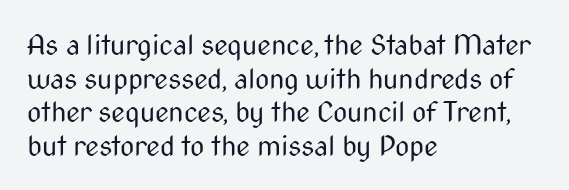
The cut favours lightness, reaching ordinary text weight at its darkest. Nothing unusual about the tracking: characters are spaced as the font intends. Nobody drew a line under any word here. In terms of posture, this sample is upright.
